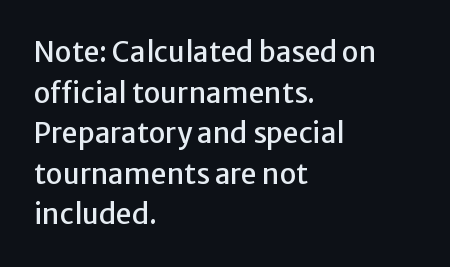
The rendering uses natural spacing where letterforms have individual widths. These lines were composed using upright roman letters. Observe the ordinary spacing: letters are neighbours, not strangers. The block of text has a typical density, with ordinary space between rows. Unlike a traditional serif, this face leaves its strokes unadorned. Honestly, there is no underline to notice here at all.
